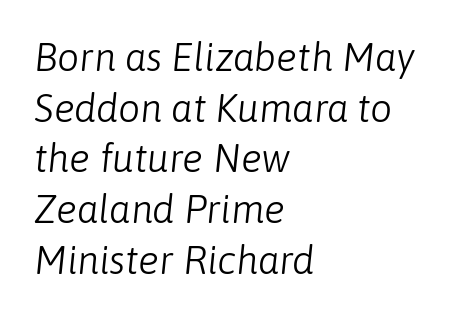
Q: Is the text bold? A: No.
Q: Is the text italic (slanted)? A: Yes, it leans right by about 6 degrees.
Q: Is the text underlined? A: No.
Q: How is the paragraph aligned? A: Left-aligned.
Q: Is the spacing between letters normal or unusually wide? A: Normal.
Q: Is the spacing between lines tight, normal or loose? A: Normal.
Q: Width (condensed, normal, or wide)? A: Normal.
Q: Stroke contrast? A: Low.
Q: x-height? A: Medium.
Q: Monospaced? A: No.
